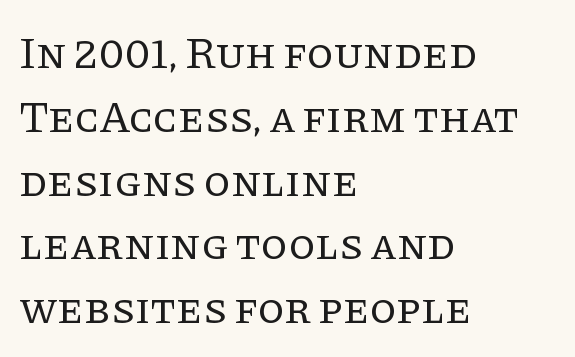
Q: Is the text bold? A: No.
Q: Is the text italic (slanted)? A: No, it is upright.
Q: Is the typeface a serif or a sans-serif typeface? A: Serif.
Q: Is the text underlined? A: No.
Q: How is the paragraph aligned? A: Left-aligned.
Q: Is the spacing between letters normal or unusually wide? A: Normal.
Q: Is the spacing between lines tight, normal or loose? A: Normal.
Q: Width (condensed, normal, or wide)? A: Normal.
Q: Stroke contrast? A: Low.
Q: x-height? A: Large.
Q: Monospaced? A: No.
